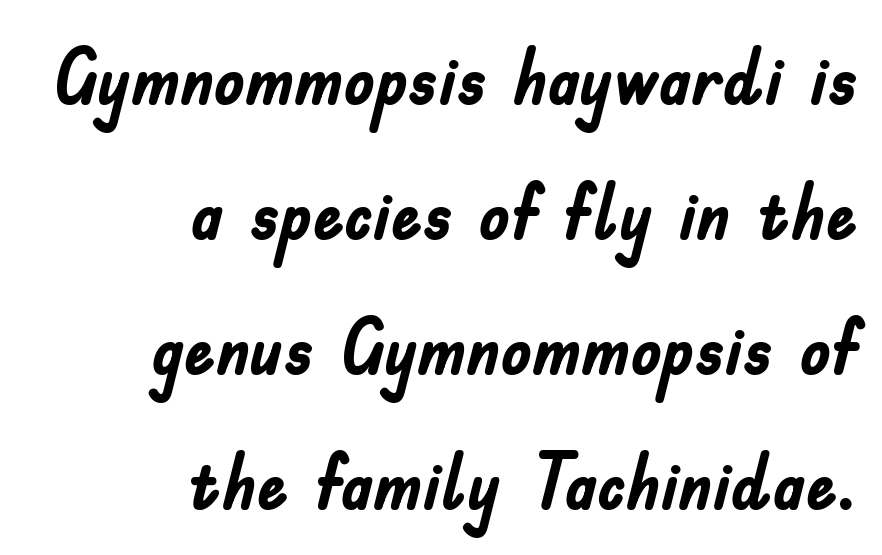
Q: Is the text bold? A: Yes.
Q: Is the text italic (slanted)? A: Yes.
Q: Is the typeface a serif or a sans-serif typeface? A: Sans-serif.
Q: Is the text underlined? A: No.
Q: How is the paragraph aligned? A: Right-aligned.
Q: Is the spacing between letters normal or unusually wide? A: Normal.
Q: Width (condensed, normal, or wide)? A: Condensed.
Q: Stroke contrast? A: Low.
Q: x-height? A: Small.
Q: Monospaced? A: No.
